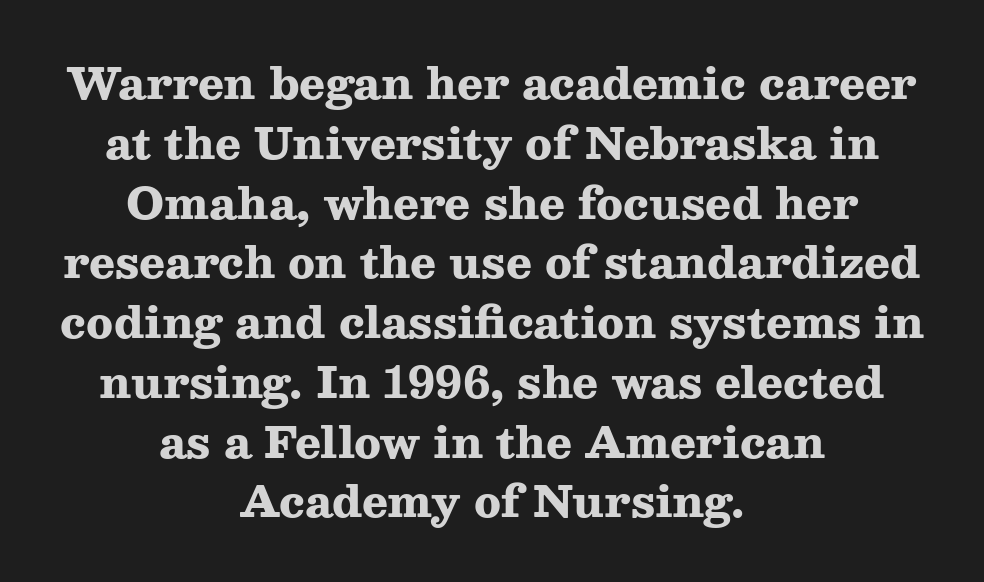
Q: Is the text bold? A: Yes.
Q: Is the text italic (slanted)? A: No, it is upright.
Q: Is the typeface a serif or a sans-serif typeface? A: Serif.
Q: Is the text underlined? A: No.
Q: How is the paragraph aligned? A: Centered.
Q: Is the spacing between letters normal or unusually wide? A: Normal.
Q: Is the spacing between lines tight, normal or loose? A: Normal.
Q: Width (condensed, normal, or wide)? A: Wide.
Q: Stroke contrast? A: Medium.
Q: x-height? A: Medium.
Q: Monospaced? A: No.
